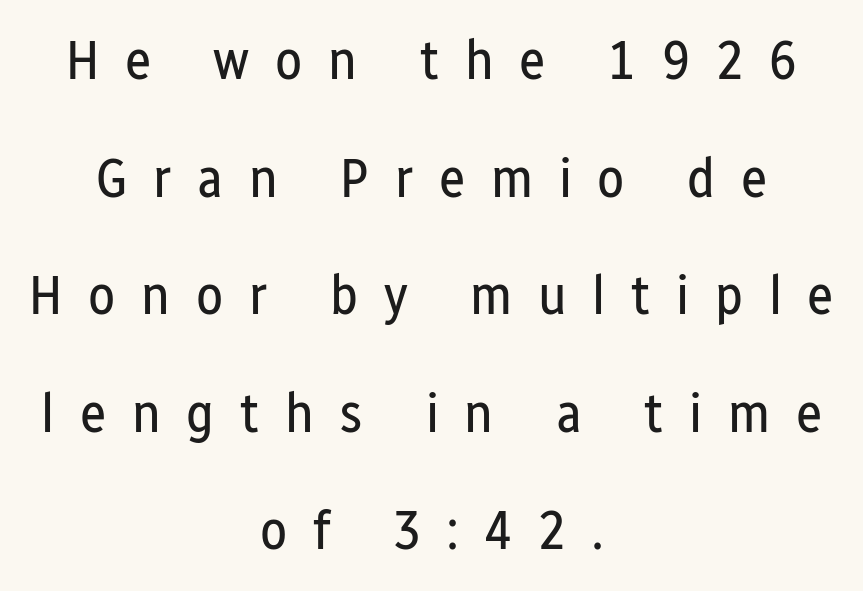
These lines were composed using upright roman letters. Honestly, the letter spacing is so wide it's the main thing you notice. Teacher's note: observe the equal gaps on both sides — that is centered alignment. Here the designer chose a conventional face with non-uniform glyph widths.
